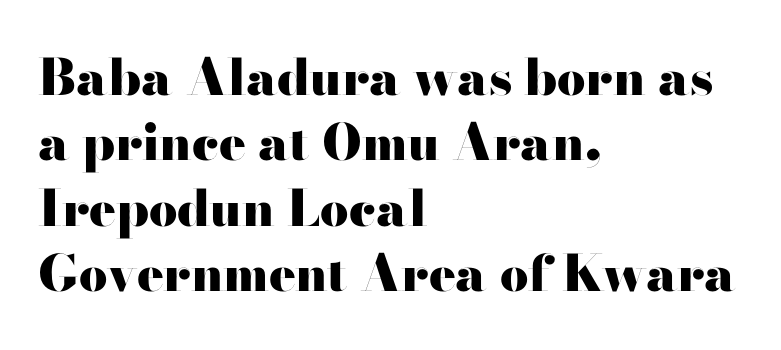
Examine the stroke ends and you'll find no serifs. Check under the words: just untouched page. Is this a fixed-width face? No — the glyphs have proportional, varying widths. Layout note: lines flush left. There is no visible air inserted between adjacent glyphs.
